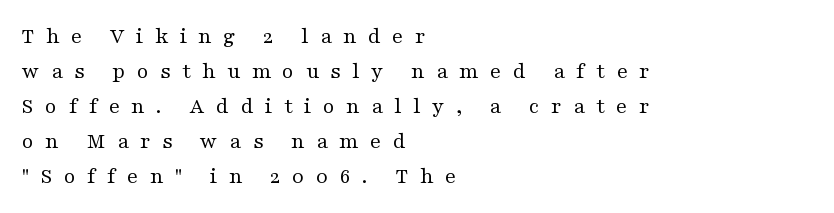
{"italic": "no", "bold": "no", "underline": "no", "align": "left", "line_spacing": "normal", "line_spacing_ratio": 1.52, "letter_spacing": "wide", "letter_spacing_em": 0.5, "glyph_px": 23}
